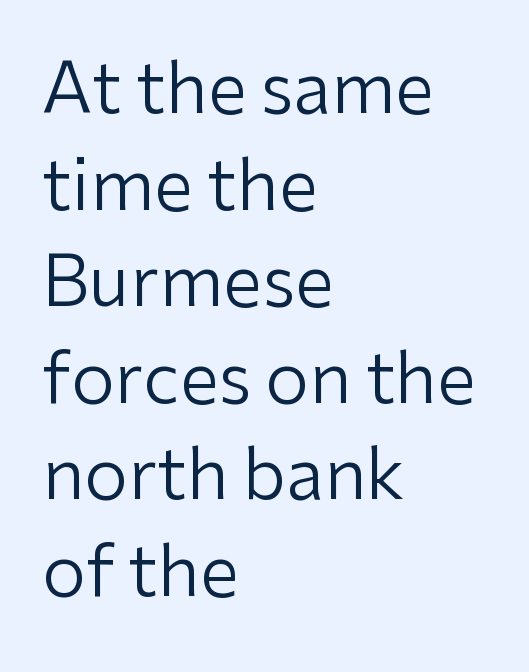
Q: Is the text bold? A: No.
Q: Is the text italic (slanted)? A: No, it is upright.
Q: Is the typeface a serif or a sans-serif typeface? A: Sans-serif.
Q: Is the text underlined? A: No.
Q: How is the paragraph aligned? A: Left-aligned.
Q: Is the spacing between letters normal or unusually wide? A: Normal.
Q: Is the spacing between lines tight, normal or loose? A: Normal.
Q: Width (condensed, normal, or wide)? A: Normal.
Q: Stroke contrast? A: Low.
Q: x-height? A: Medium.
Q: Monospaced? A: No.
